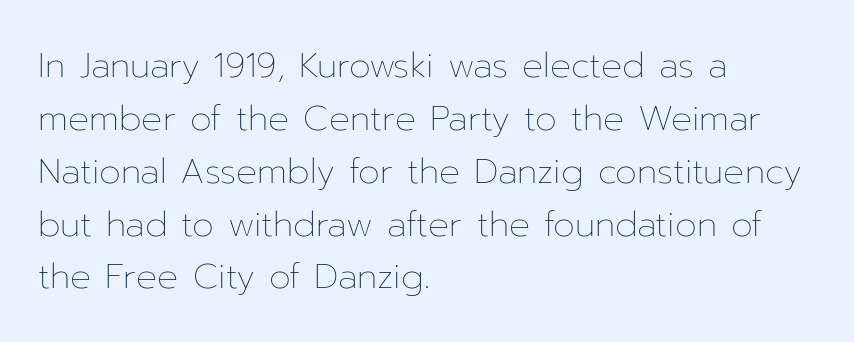
The image shows 35 px thin type, upright; set left-aligned, normal line spacing (1.51x), normal letter spacing, not underlined; low stroke contrast and a medium x-height.
